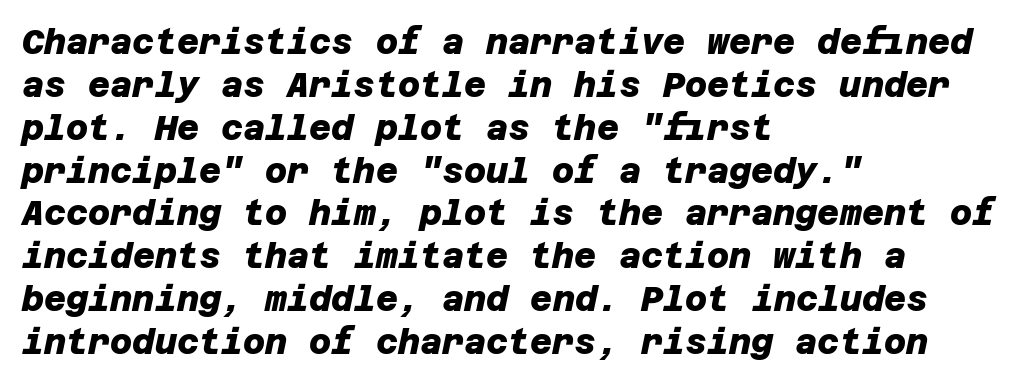
{"serif": "no", "bold": "yes", "weight": "heavy", "width": "normal", "stroke_contrast": "low", "x_height": "large", "underline": "no", "align": "left", "line_spacing": "normal", "line_spacing_ratio": 1.26, "letter_spacing": "normal", "letter_spacing_em": 0.0, "glyph_px": 34}
